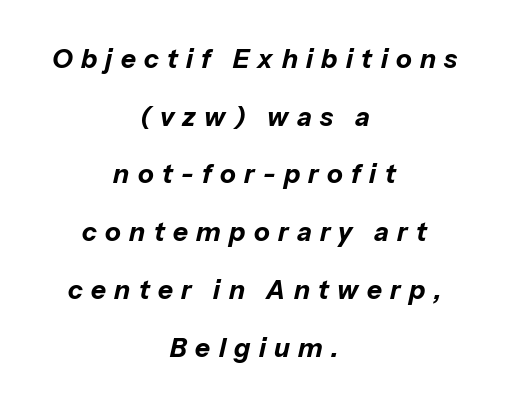
Q: Is the text bold? A: Yes.
Q: Is the text italic (slanted)? A: Yes, it leans right by about 13 degrees.
Q: Is the text underlined? A: No.
Q: How is the paragraph aligned? A: Centered.
Q: Is the spacing between letters normal or unusually wide? A: Unusually wide.
Q: Is the spacing between lines tight, normal or loose? A: Loose.
